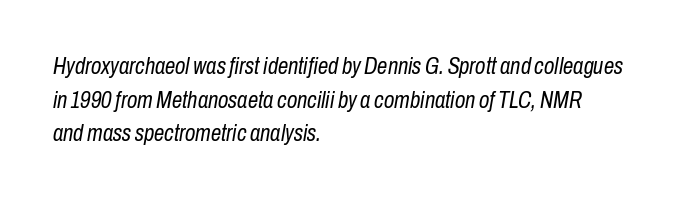
The image shows 23 px text type, italic (leaning right); set left-aligned, normal line spacing (1.46x), normal letter spacing, not underlined.
